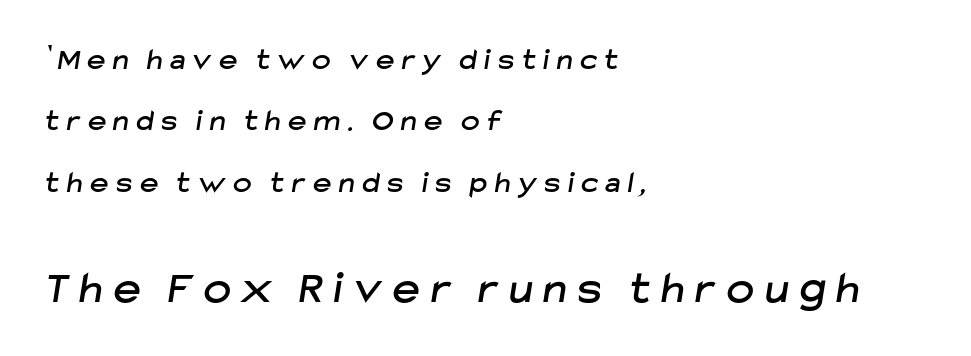
Top chunk: small. Bottom chunk: large. Each letter keeps its own natural width here, so spacing adapts to shape. This block would shrink considerably if given ordinary leading; it's expanded now. Descender tails drop into unmarked territory.
